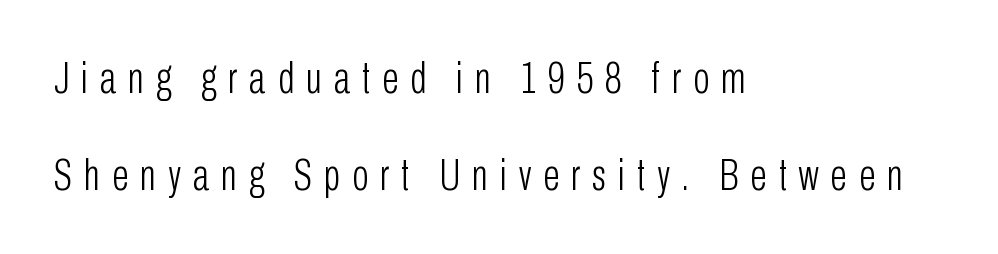
{"serif": "no", "italic": "no", "bold": "no", "weight": "light", "width": "condensed", "stroke_contrast": "low", "x_height": "medium", "monospaced": "no", "underline": "no", "align": "left", "line_spacing": "loose", "line_spacing_ratio": 2.2, "letter_spacing": "wide", "letter_spacing_em": 0.27, "glyph_px": 44}
